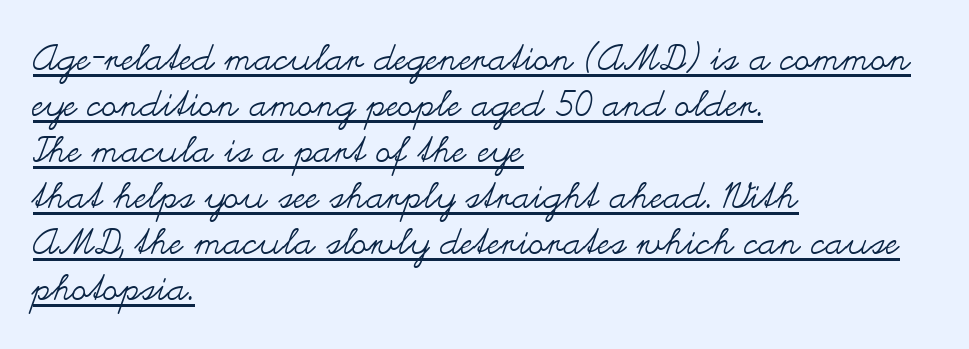
Each letter keeps its own natural width here, so spacing adapts to shape. Heaviness? Minimal to ordinary, like unemphasized prose. Underlined type. The letters sit at their default tracking, neither squeezed nor spread.
